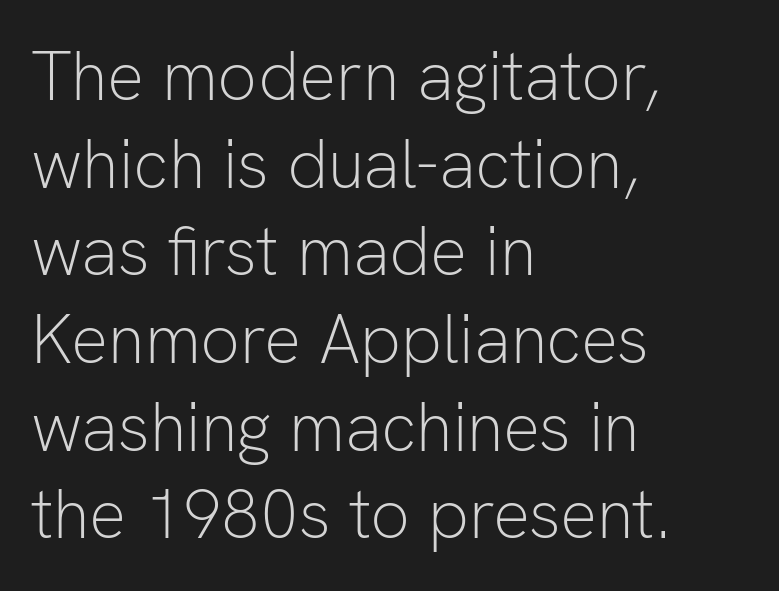
{"serif": "no", "italic": "no", "bold": "no", "weight": "light", "width": "normal", "stroke_contrast": "low", "x_height": "medium", "monospaced": "no", "underline": "no", "align": "left", "line_spacing": "normal", "line_spacing_ratio": 1.27, "letter_spacing": "normal", "letter_spacing_em": 0.0, "glyph_px": 69}
